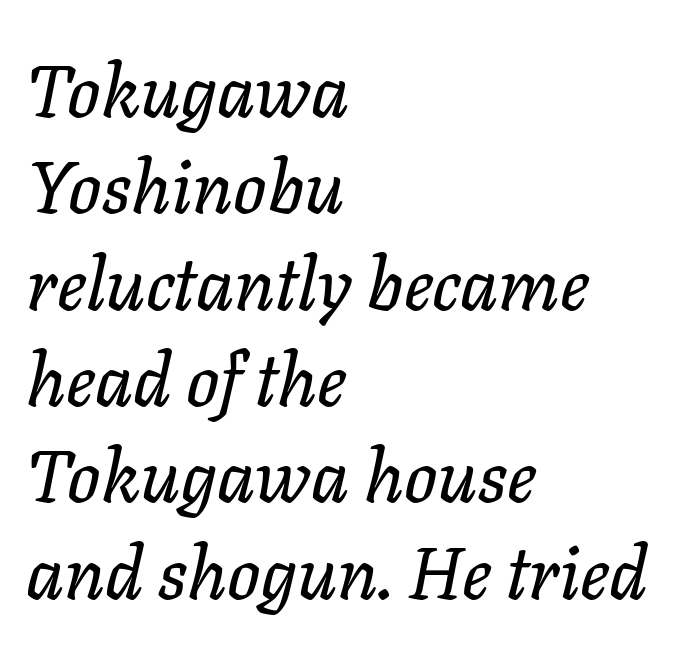
Q: Is the text italic (slanted)? A: Yes, it leans right by about 11 degrees.
Q: Is the text underlined? A: No.
Q: How is the paragraph aligned? A: Left-aligned.
Q: Is the spacing between letters normal or unusually wide? A: Normal.
Q: Is the spacing between lines tight, normal or loose? A: Normal.
Q: Width (condensed, normal, or wide)? A: Normal.
Q: Stroke contrast? A: Low.
Q: x-height? A: Medium.
Q: Monospaced? A: No.
